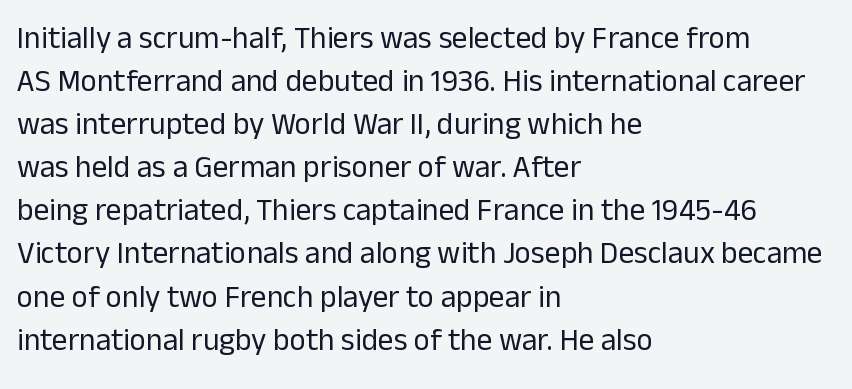
{"serif": "no", "italic": "no", "bold": "no", "weight": "regular", "width": "normal", "stroke_contrast": "low", "x_height": "medium", "monospaced": "no", "underline": "no", "align": "left", "line_spacing": "normal", "line_spacing_ratio": 1.39, "letter_spacing": "normal", "letter_spacing_em": 0.0, "glyph_px": 31}
